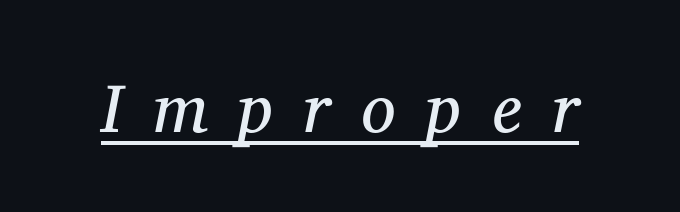
{"serif": "yes", "italic": "yes", "lean": "right", "slant_degrees": 11, "bold": "no", "weight": "regular", "width": "normal", "stroke_contrast": "medium", "x_height": "medium", "monospaced": "no", "underline": "yes", "letter_spacing": "wide", "letter_spacing_em": 0.45, "glyph_px": 69}
